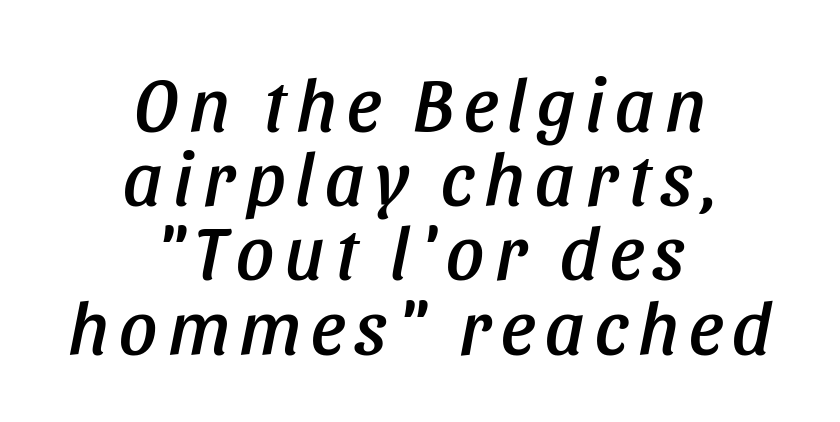
The image shows 75 px condensed type, italic (leaning right); set centered, tight line spacing (0.99x), not underlined; low stroke contrast and a large x-height.
